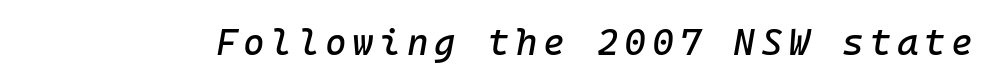
This sample uses an oblique cut, with every glyph tilted off the vertical. Quick note: underline off.
